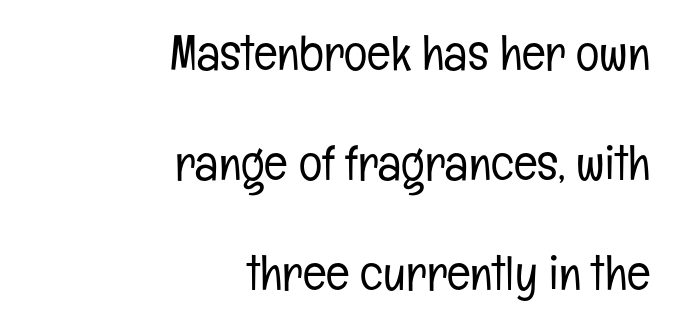
Q: Is the text bold? A: No.
Q: Is the text italic (slanted)? A: No, it is upright.
Q: Is the typeface a serif or a sans-serif typeface? A: Sans-serif.
Q: Is the text underlined? A: No.
Q: How is the paragraph aligned? A: Right-aligned.
Q: Is the spacing between letters normal or unusually wide? A: Normal.
Q: Is the spacing between lines tight, normal or loose? A: Loose.
Q: Width (condensed, normal, or wide)? A: Condensed.
Q: Stroke contrast? A: Low.
Q: x-height? A: Medium.
Q: Monospaced? A: No.
